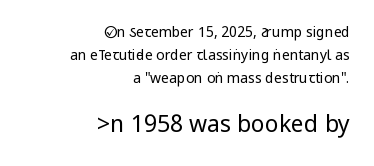
You could call the tracking neutral — neither tight nor loose. Italic: no, the glyphs are upright roman. Size hierarchy here favors the trailing block over the leading one. Is the stroke heavy? The answer is a plain regular-or-lighter. The space directly below the letters is spotless. Evenly set lines give the paragraph a standard silhouette.
